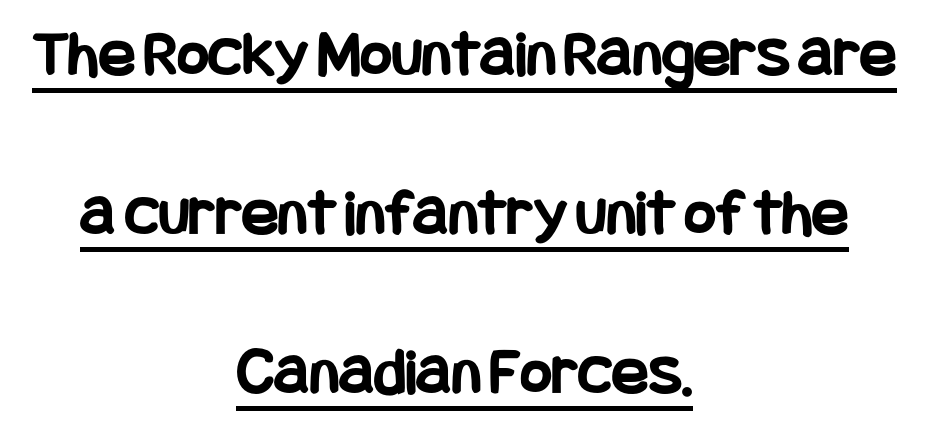
Q: Is the text bold? A: Yes.
Q: Is the text italic (slanted)? A: No, it is upright.
Q: Is the typeface a serif or a sans-serif typeface? A: Sans-serif.
Q: Is the text underlined? A: Yes.
Q: How is the paragraph aligned? A: Centered.
Q: Is the spacing between letters normal or unusually wide? A: Normal.
Q: Is the spacing between lines tight, normal or loose? A: Loose.
Q: Width (condensed, normal, or wide)? A: Condensed.
Q: Stroke contrast? A: Low.
Q: x-height? A: Large.
